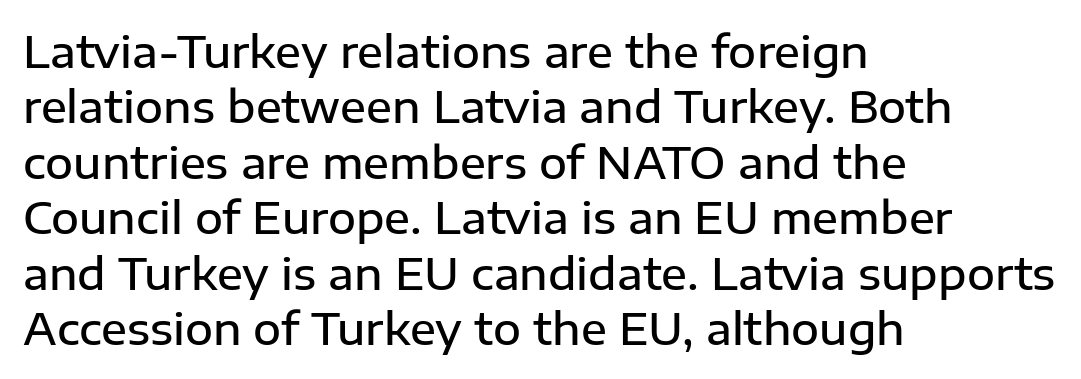
{"serif": "no", "italic": "no", "bold": "semi", "weight": "semibold", "width": "normal", "stroke_contrast": "low", "x_height": "medium", "monospaced": "no", "underline": "no", "align": "left", "line_spacing": "normal", "line_spacing_ratio": 1.29, "letter_spacing": "normal", "letter_spacing_em": 0.0, "glyph_px": 43}
